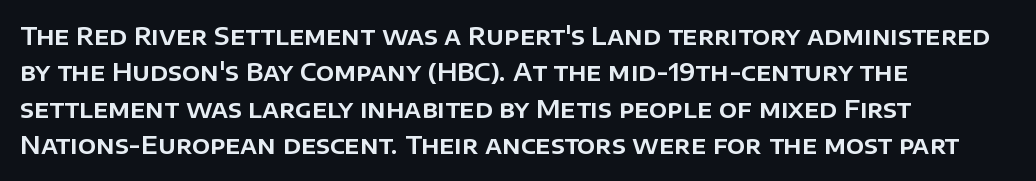
A normal amount of white space separates one row of letters from the next. Is there any slant? The stems are plumb. Nobody touched the tracking dial on this one. Quick note: underline off.
